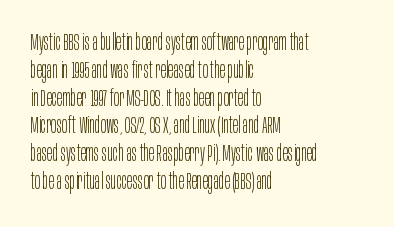
Q: Is the text bold? A: No.
Q: Is the text italic (slanted)? A: No, it is upright.
Q: Is the text underlined? A: No.
Q: How is the paragraph aligned? A: Left-aligned.
Q: Is the spacing between letters normal or unusually wide? A: Normal.
